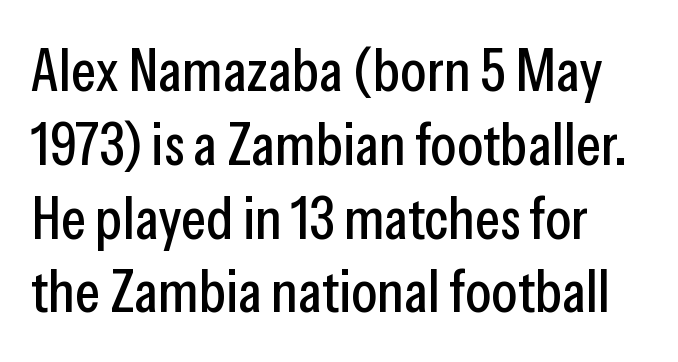
The face used here is rendered with its standard letterfit. The space beneath each line is pristine and unruled. Do the characters align in a grid? No, the font is proportional. This is sans-serif lettering, the kind often seen on screens and signage. The letters stand upright; this is a roman face.
